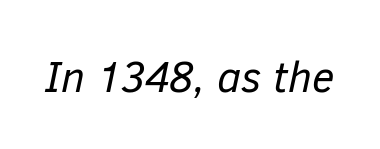
{"italic": "yes", "lean": "right", "slant_degrees": 12, "bold": "no", "weight": "regular", "width": "normal", "stroke_contrast": "low", "x_height": "medium", "monospaced": "no", "underline": "no", "letter_spacing": "normal", "letter_spacing_em": 0.0, "glyph_px": 43}
